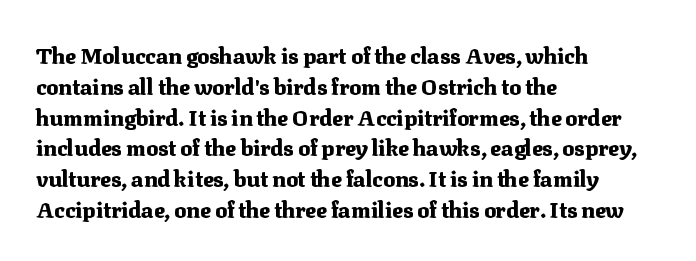
No italicization has been applied; the sample stays upright. The line-height multiplier appears to be the usual default. The face used here has the dense, thick strokes of a bold. Clear beneath every line of the passage. Each word holds together tightly as a unit, with standard inter-letter gaps. The typesetter chose a ragged-right arrangement here.
